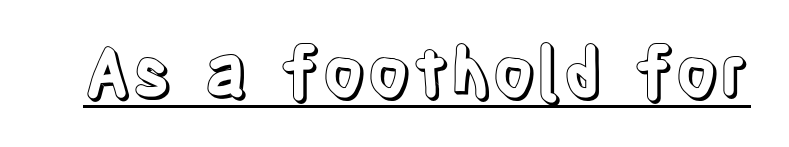
Q: Is the text italic (slanted)? A: No, it is upright.
Q: Is the text underlined? A: Yes.
Q: Is the spacing between letters normal or unusually wide? A: Normal.
Q: Width (condensed, normal, or wide)? A: Condensed.
Q: x-height? A: Large.
Q: Monospaced? A: No.
